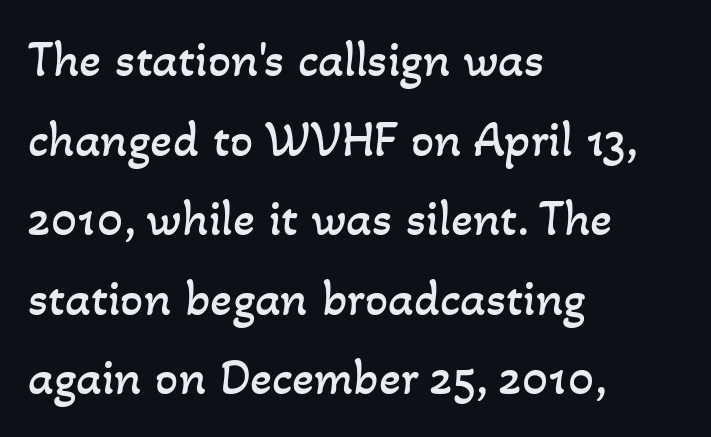
{"bold": "no", "weight": "regular", "width": "normal", "stroke_contrast": "low", "x_height": "small", "monospaced": "no", "underline": "no", "align": "left", "line_spacing": "normal", "line_spacing_ratio": 1.56, "letter_spacing": "normal", "letter_spacing_em": 0.0, "glyph_px": 51}
